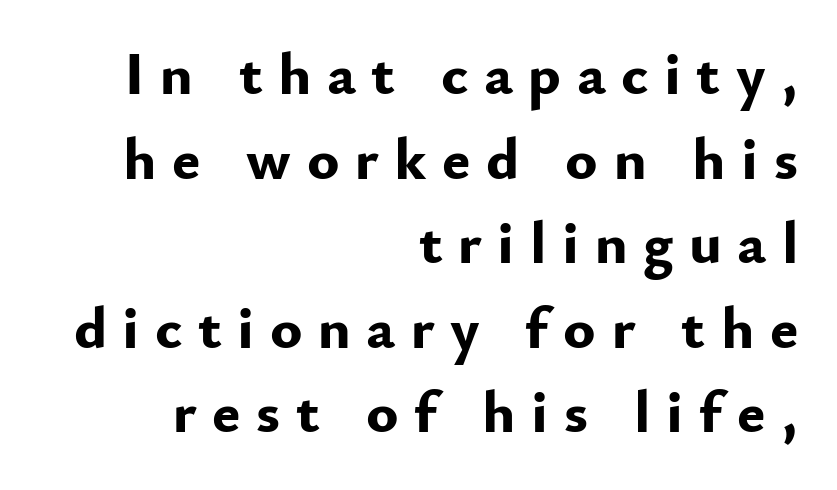
Summary of vertical rhythm: regular, with standard interline spacing. The specimen omits any rule beneath the text block's lines. The line texture is sparse and dotted thanks to wide tracking. Compared with an ordinary text face, these strokes are far heavier — a full bold.
